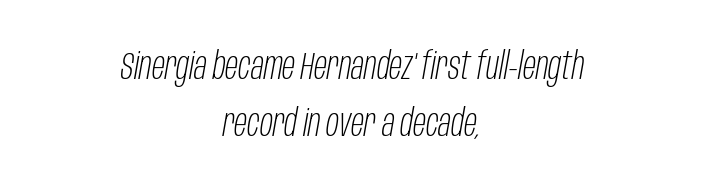
The image shows 38 px light, condensed type, italic (leaning right); set centered, normal line spacing (1.5x), normal letter spacing, not underlined; low stroke contrast and a large x-height.
